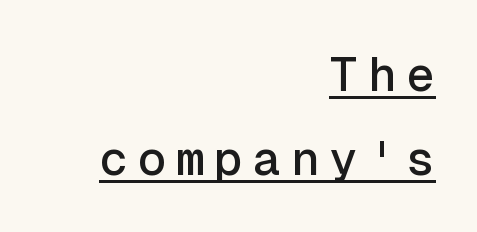
The image shows 48 px sans-serif type, upright, monospaced; set right-aligned, line spacing 1.75x, unusually wide letter spacing (+0.2 em), underlined; a medium x-height.
